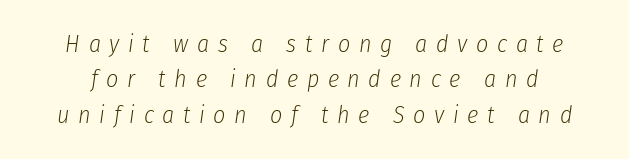
Q: Is the text bold? A: No.
Q: Is the text italic (slanted)? A: Yes, it leans right by about 8 degrees.
Q: Is the text underlined? A: No.
Q: Is the spacing between letters normal or unusually wide? A: Unusually wide.
Q: Is the spacing between lines tight, normal or loose? A: Normal.
